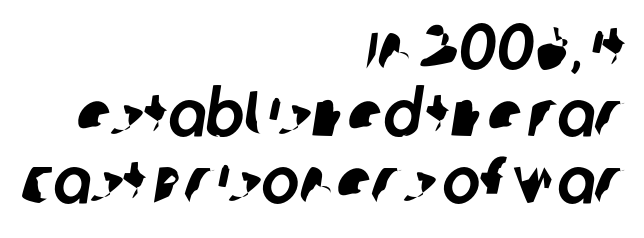
Proportional: the letters do not fall into vertical columns. Type without underlining. The compositor pushed each line to the right boundary. One glance says dense: line gaps are narrower than usual. The face used here is a sans, in the tradition of grotesques and geometrics.
